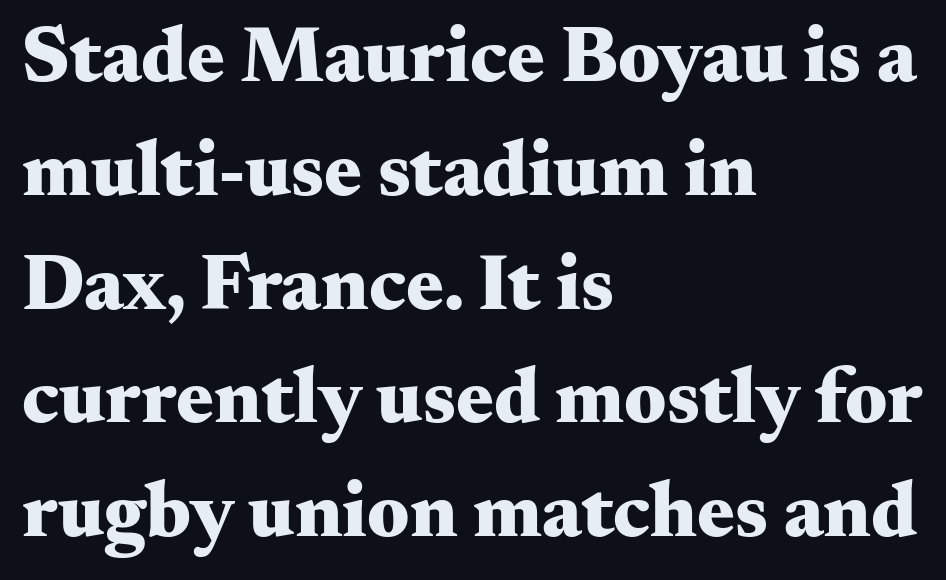
The image shows 79 px heavy, wide serif type, upright; set left-aligned, normal line spacing (1.44x), normal letter spacing, not underlined; medium stroke contrast and a small x-height.
